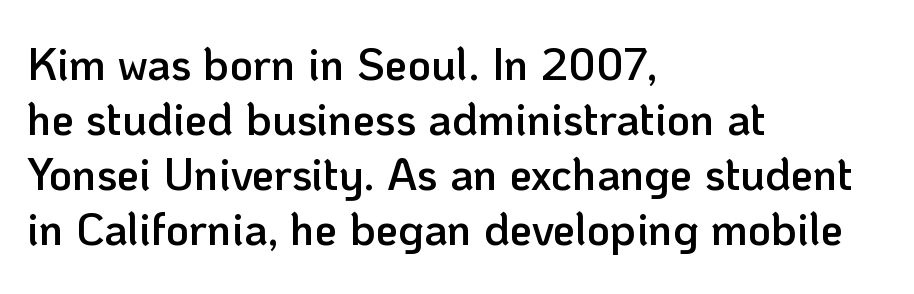
The image shows 45 px semibold sans-serif type, upright; set left-aligned, line spacing 1.22x, normal letter spacing, not underlined; low stroke contrast and a medium x-height.
